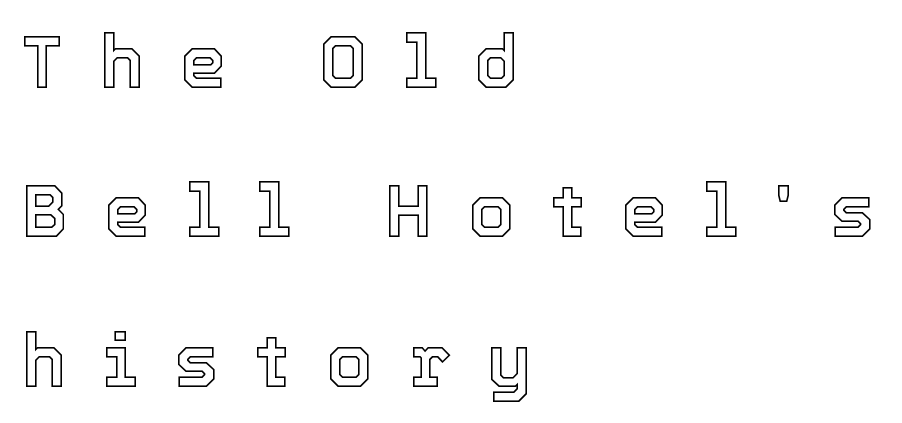
Q: Is the text italic (slanted)? A: No, it is upright.
Q: Is the text underlined? A: No.
Q: How is the paragraph aligned? A: Left-aligned.
Q: Is the spacing between letters normal or unusually wide? A: Unusually wide.
Q: Is the spacing between lines tight, normal or loose? A: Loose.
Q: Width (condensed, normal, or wide)? A: Normal.
Q: x-height? A: Medium.
Q: Monospaced? A: No.
